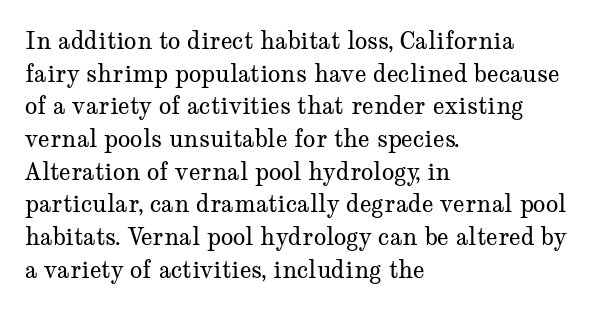
Characters follow at the spacing the type designer built in. The letterforms sit at book weight or below. Rendered with straight, roman letterforms. The rows are spaced the way most documents space them. The strip under each line holds only bare page.
